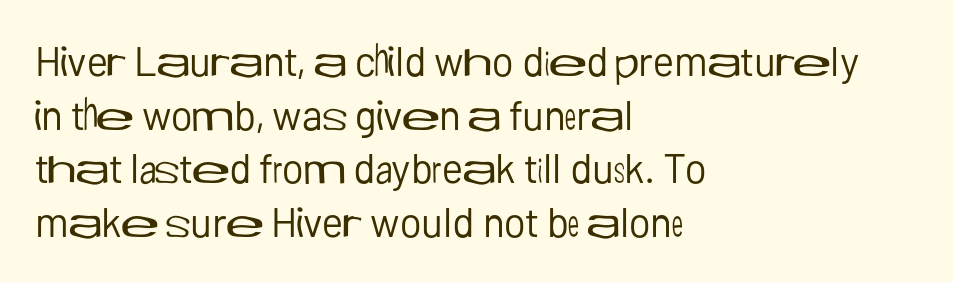
Notice how the stems are strictly vertical — no italics here. Successive baselines arrive at the customary interval. Descenders are the only things crossing below the line. If you drew a ruler down the left edge, every line would touch it.
